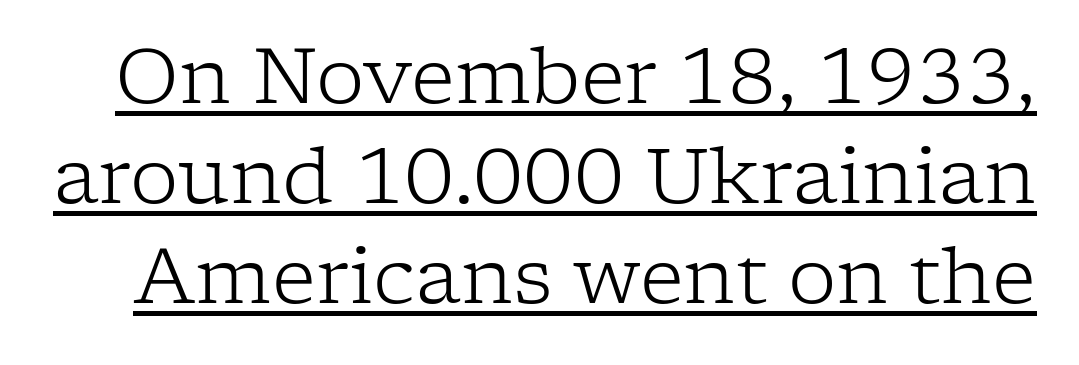
The strokes are not fattened; the text isn't bold. Does extra space separate the letters? No, they use regular spacing. Note: serifs present on the glyphs. Each letter keeps its own natural width here, so spacing adapts to shape. The typesetter has applied underlining to the passage shown.
